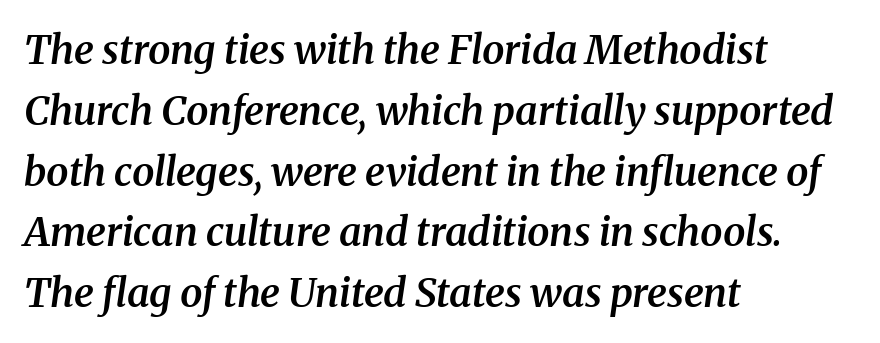
Short and long lines alike share a common starting point at left. Would a proofreader flag this as italicized? Yes. Quick note: underline off. The rendering shows small feet on the letterforms — a serif design. Short note: letters normally spaced.
